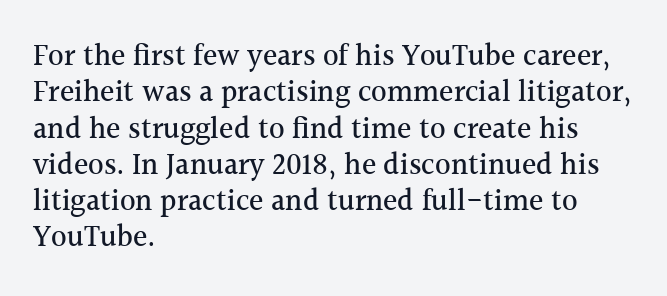
Q: Is the text italic (slanted)? A: No, it is upright.
Q: Is the typeface a serif or a sans-serif typeface? A: Serif.
Q: Is the text underlined? A: No.
Q: How is the paragraph aligned? A: Left-aligned.
Q: Is the spacing between letters normal or unusually wide? A: Normal.
Q: Width (condensed, normal, or wide)? A: Normal.
Q: x-height? A: Medium.
Q: Monospaced? A: No.
